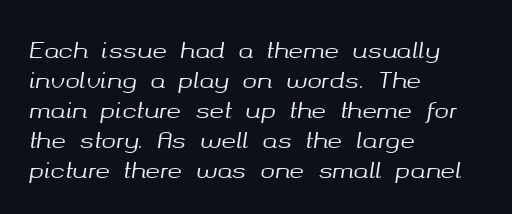
Q: Is the text italic (slanted)? A: Yes, it leans right by about 8 degrees.
Q: Is the text underlined? A: No.
Q: How is the paragraph aligned? A: Left-aligned.
Q: Is the spacing between letters normal or unusually wide? A: Normal.
Q: Is the spacing between lines tight, normal or loose? A: Normal.
